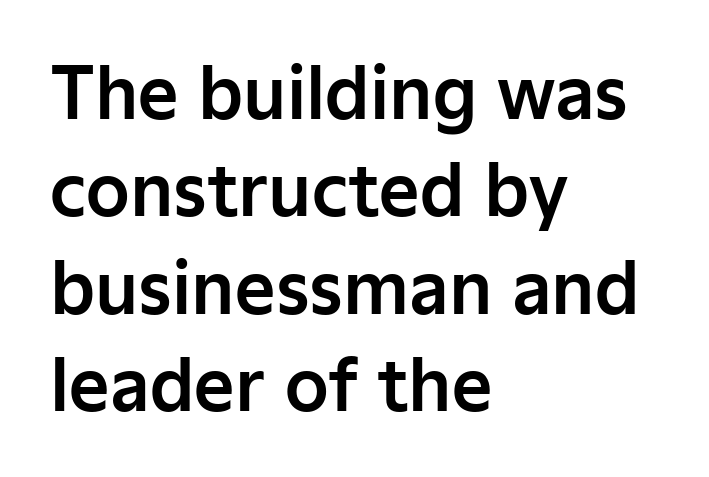
The image shows 70 px sans-serif type, upright; set left-aligned, normal line spacing (1.39x), normal letter spacing, not underlined; low stroke contrast and a medium x-height.
